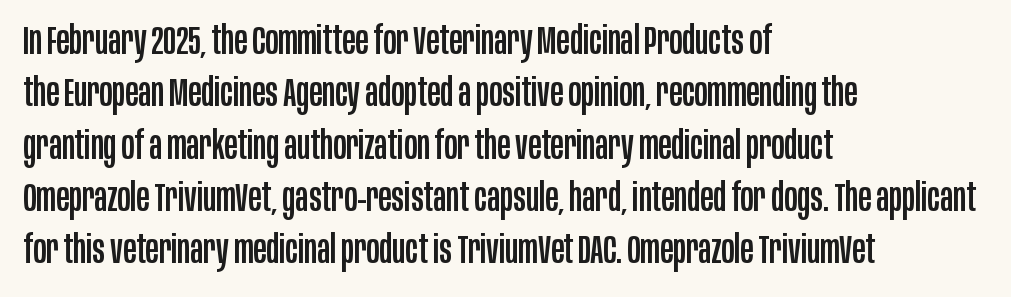
Letter spacing: default. Proportional: the letters do not fall into vertical columns. A typesetter would call this leading conventional body-copy spacing. Italic: no, the glyphs are upright roman. Is this a sans? Yes — the strokes have no serifs. The lines in this sample share a left origin and differ only in where they stop.
